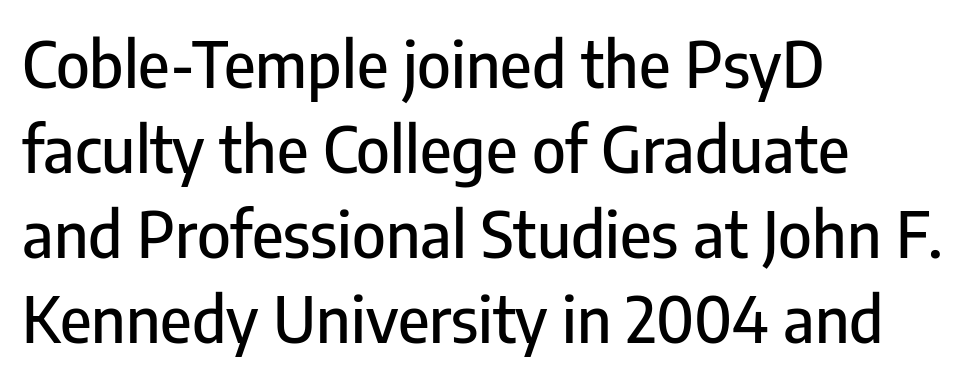
The face used here is proportionally spaced, like ordinary book or web type. The letters carry no serifs — their stems end cleanly without finishing strokes. Regular leading. Letters rest on an invisible, unmarked baseline. Italic: no, the glyphs are upright roman.
